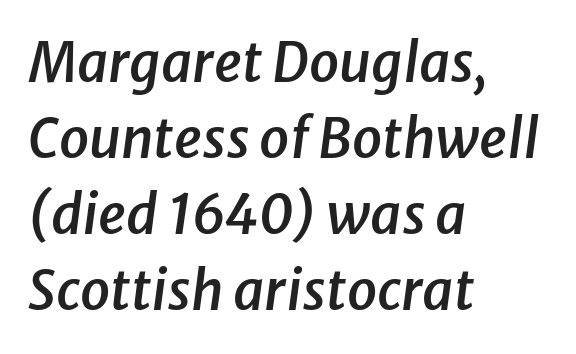
{"italic": "yes", "lean": "right", "slant_degrees": 8, "bold": "semi", "weight": "semibold", "width": "normal", "stroke_contrast": "low", "x_height": "medium", "monospaced": "no", "underline": "no", "align": "left", "line_spacing": "normal", "line_spacing_ratio": 1.41, "letter_spacing": "normal", "letter_spacing_em": 0.0, "glyph_px": 54}
